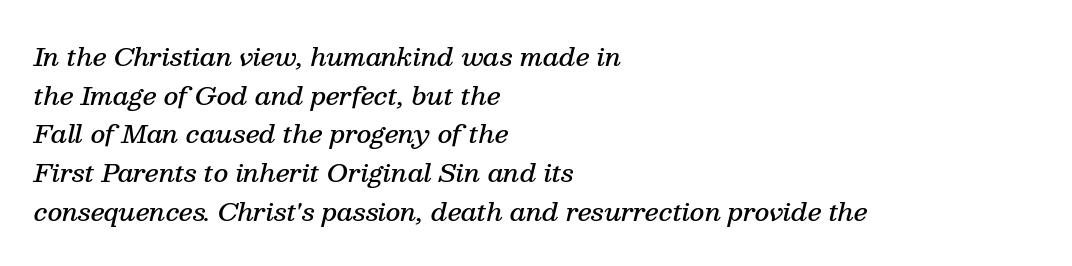
{"italic": "yes", "lean": "right", "slant_degrees": 13, "bold": "semi", "underline": "no", "align": "left", "line_spacing": "normal", "line_spacing_ratio": 1.55, "letter_spacing": "normal", "letter_spacing_em": 0.0, "glyph_px": 25}
